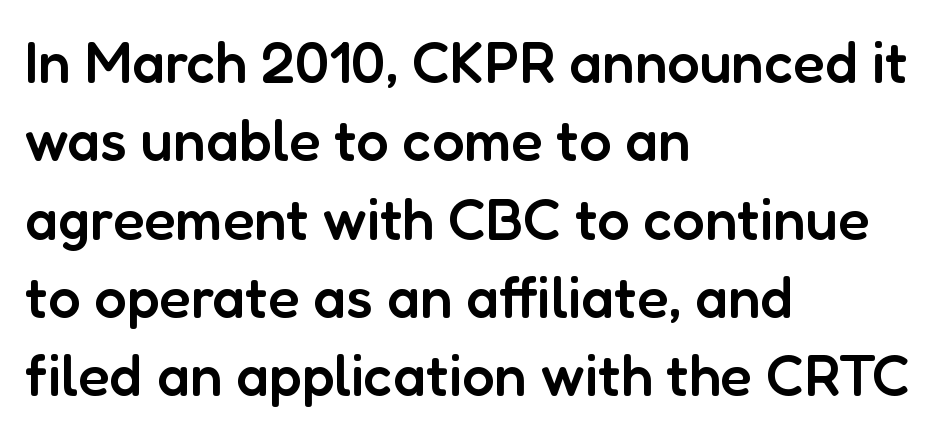
Q: Is the text bold? A: Semi-bold.
Q: Is the text italic (slanted)? A: No, it is upright.
Q: Is the typeface a serif or a sans-serif typeface? A: Sans-serif.
Q: Is the text underlined? A: No.
Q: How is the paragraph aligned? A: Left-aligned.
Q: Is the spacing between letters normal or unusually wide? A: Normal.
Q: Is the spacing between lines tight, normal or loose? A: Normal.
Q: Width (condensed, normal, or wide)? A: Normal.
Q: Stroke contrast? A: Low.
Q: x-height? A: Medium.
Q: Monospaced? A: No.
